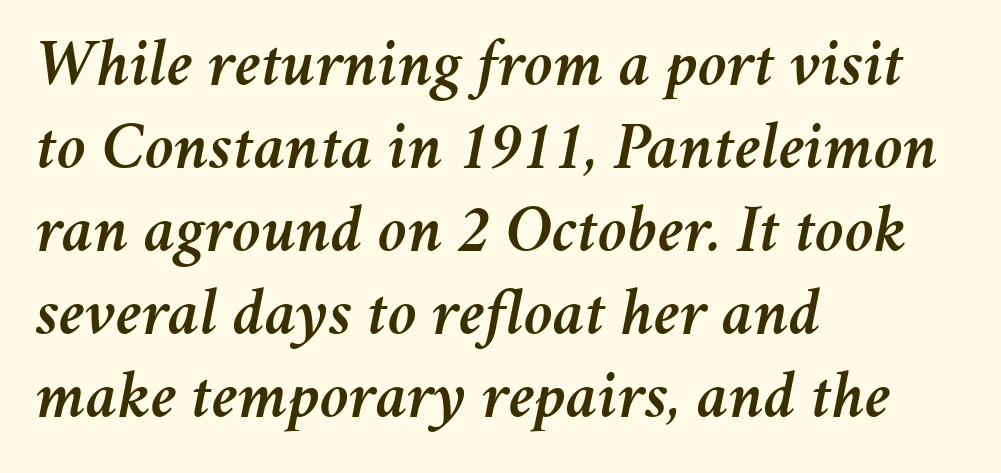
Q: Is the text italic (slanted)? A: Yes, it leans right by about 11 degrees.
Q: Is the text underlined? A: No.
Q: How is the paragraph aligned? A: Left-aligned.
Q: Is the spacing between letters normal or unusually wide? A: Normal.
Q: Width (condensed, normal, or wide)? A: Normal.
Q: Stroke contrast? A: Medium.
Q: x-height? A: Medium.
Q: Monospaced? A: No.
